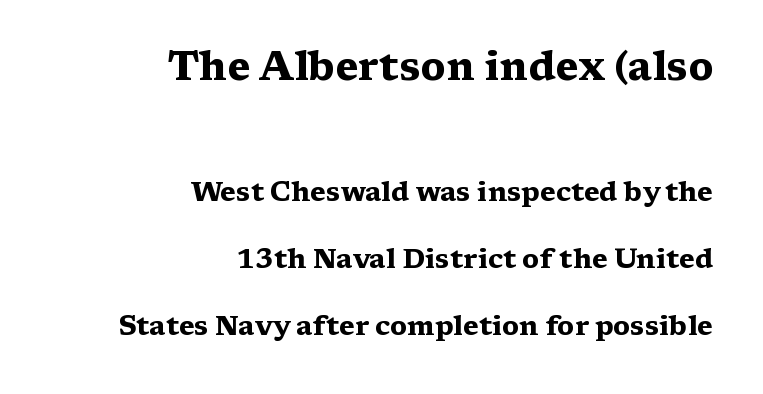
The axis of the letterforms is exactly vertical. The rendering keeps characters at their native spacing. Emphasis by weight is at full strength: bold. Does the bottom block carry the larger type? No, the top block does. The baseline area is clear.
